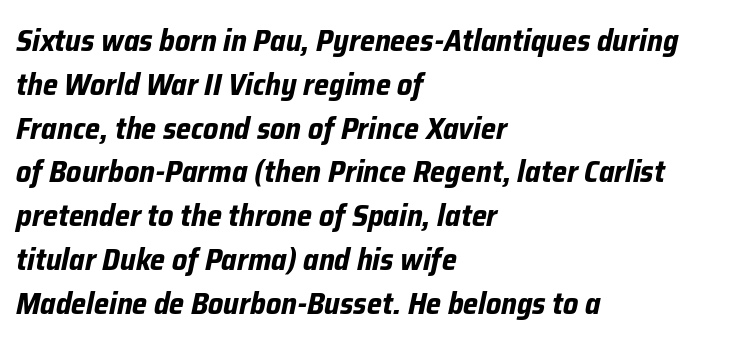
{"italic": "yes", "lean": "right", "slant_degrees": 12, "bold": "yes", "weight": "bold", "width": "normal", "stroke_contrast": "low", "x_height": "medium", "monospaced": "no", "underline": "no", "align": "left", "line_spacing": "normal", "line_spacing_ratio": 1.46, "letter_spacing": "normal", "letter_spacing_em": 0.0, "glyph_px": 30}
